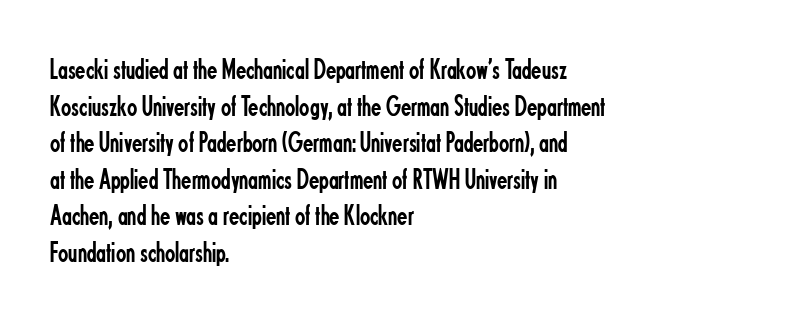
{"serif": "no", "italic": "no", "bold": "no", "weight": "regular", "width": "condensed", "stroke_contrast": "low", "x_height": "small", "monospaced": "no", "underline": "no", "align": "left", "line_spacing_ratio": 1.22, "letter_spacing": "normal", "letter_spacing_em": 0.0, "glyph_px": 30}
